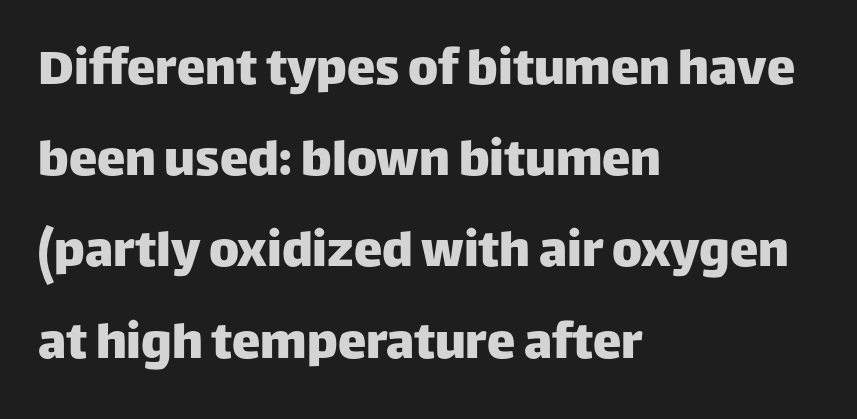
The image shows 57 px sans-serif type, upright; set left-aligned, normal line spacing (1.6x), normal letter spacing, not underlined; low stroke contrast and a large x-height.
